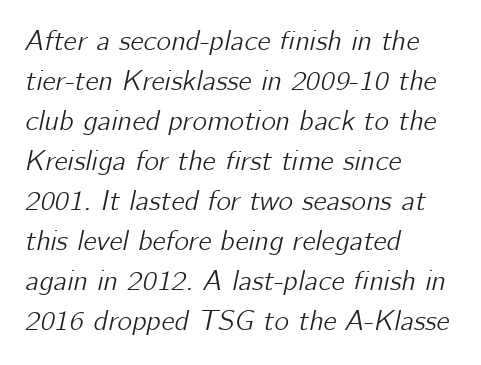
The image shows 28 px text type, italic (leaning right); set left-aligned, normal line spacing (1.43x), normal letter spacing, not underlined; low stroke contrast and a medium x-height.
